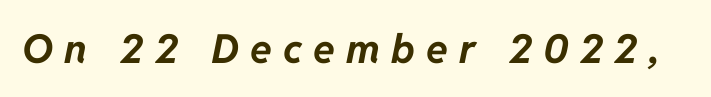
The image shows 40 px bold type, italic (leaning right); set unusually wide letter spacing (+0.28 em), not underlined; low stroke contrast and a medium x-height.
